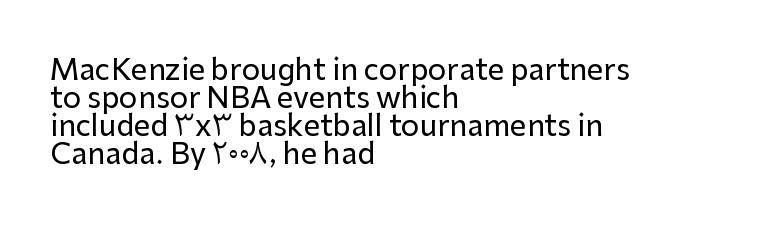
Think of a printed novel: that variable character pitch is what you see here. Look at the tracking — it's just the regular setting, nothing added. Quick note: not italic, upright. The passage is arranged the way most books set body copy — flush left. Interline gaps are noticeably narrow in this sample.
